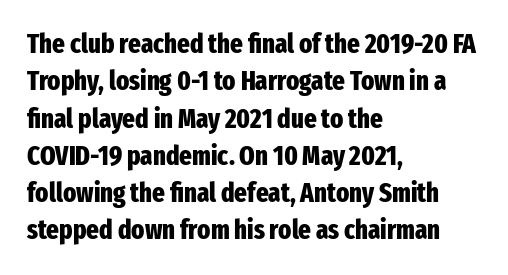
{"italic": "no", "bold": "yes", "underline": "no", "align": "left", "line_spacing": "normal", "line_spacing_ratio": 1.38, "letter_spacing": "normal", "letter_spacing_em": 0.0, "glyph_px": 27}
